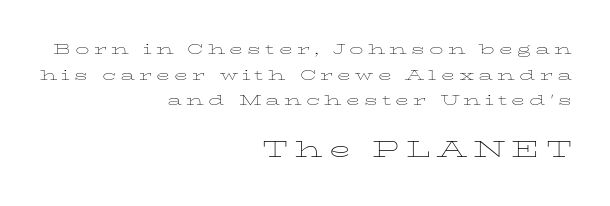
{"italic": "no", "bold": "no", "underline": "no", "align": "right", "line_spacing_ratio": 1.83, "letter_spacing": "wide", "letter_spacing_em": 0.29, "larger_block": "second", "size_ratio": 1.57, "glyph_px": 22}
